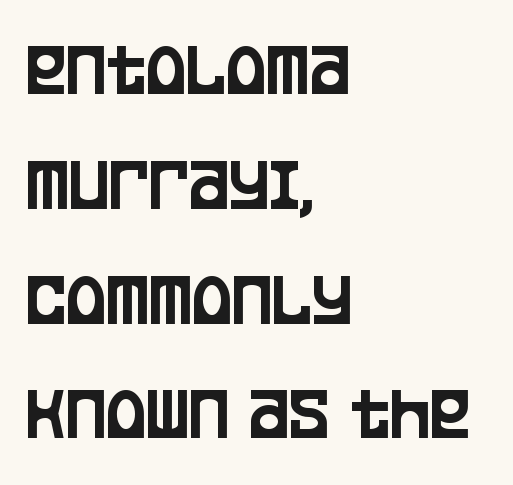
Q: Is the text italic (slanted)? A: No, it is upright.
Q: Is the typeface a serif or a sans-serif typeface? A: Sans-serif.
Q: Is the text underlined? A: No.
Q: How is the paragraph aligned? A: Left-aligned.
Q: Is the spacing between letters normal or unusually wide? A: Normal.
Q: Is the spacing between lines tight, normal or loose? A: Normal.
Q: Width (condensed, normal, or wide)? A: Condensed.
Q: Stroke contrast? A: Low.
Q: x-height? A: Large.
Q: Monospaced? A: No.
